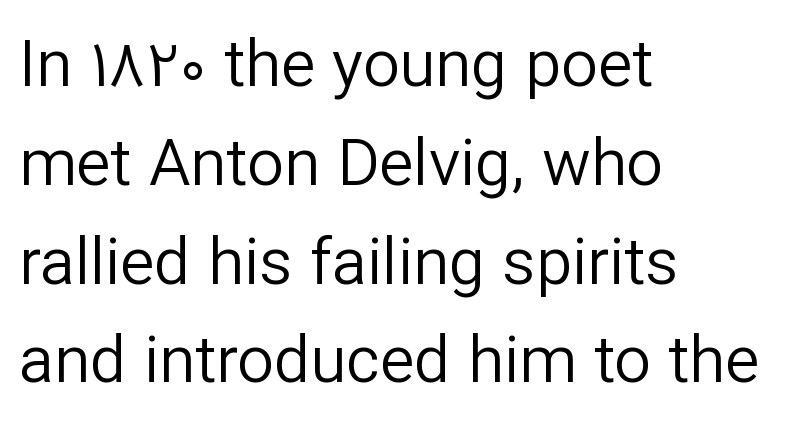
A typesetter would mark this as roman, not italic. This rendering features lettering with no underline. Regarding serifs, this sample does without them. The leading is moderate, giving the passage an even texture. Think of a printed novel: that variable character pitch is what you see here.
